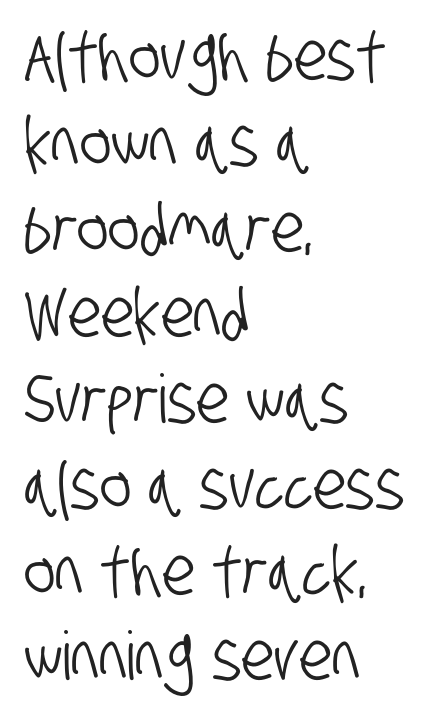
{"serif": "no", "width": "condensed", "stroke_contrast": "low", "x_height": "large", "monospaced": "no", "underline": "no", "align": "left", "line_spacing": "normal", "line_spacing_ratio": 1.28, "letter_spacing": "normal", "letter_spacing_em": 0.0, "glyph_px": 67}
